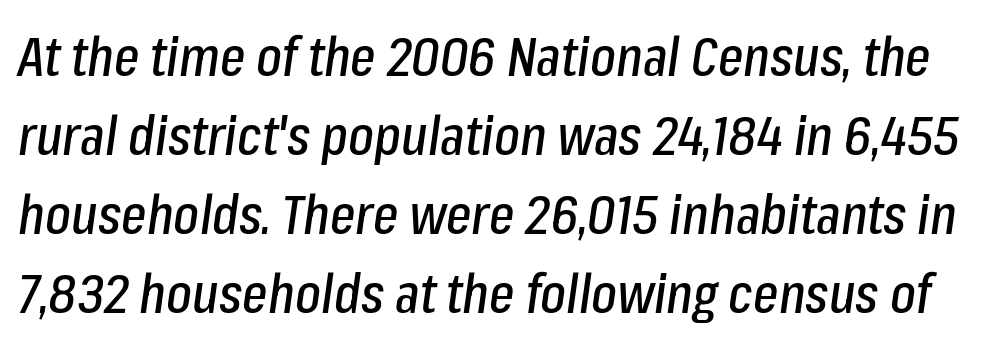
{"italic": "yes", "lean": "right", "slant_degrees": 8, "width": "condensed", "stroke_contrast": "low", "x_height": "medium", "monospaced": "no", "underline": "no", "line_spacing": "normal", "line_spacing_ratio": 1.46, "letter_spacing": "normal", "letter_spacing_em": 0.0, "glyph_px": 54}
